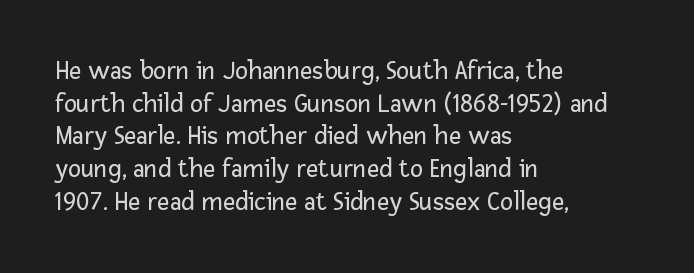
What stands out about the letter spacing? Nothing — it is the standard amount. This is not heavy type; no bold has been used. Just letters on the line, the space beneath them empty. Notice how the stems are strictly vertical — no italics here. This rendering uses left alignment, leaving the right contour irregular.
